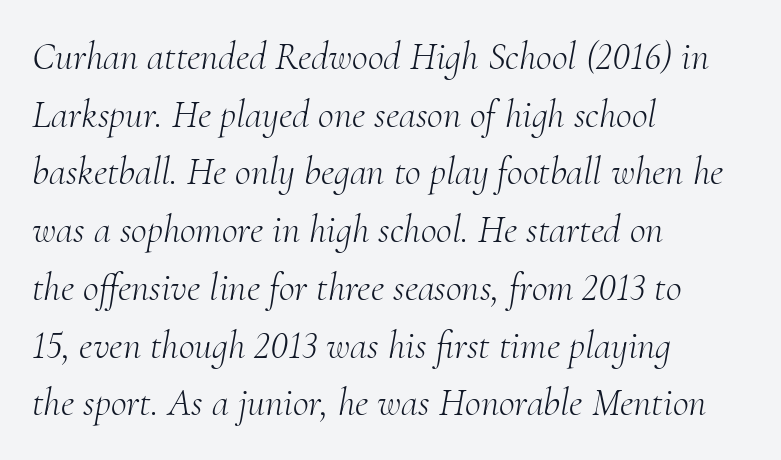
Q: Is the text bold? A: No.
Q: Is the text italic (slanted)? A: Yes, it leans right by about 10 degrees.
Q: Is the typeface a serif or a sans-serif typeface? A: Serif.
Q: Is the text underlined? A: No.
Q: How is the paragraph aligned? A: Left-aligned.
Q: Is the spacing between letters normal or unusually wide? A: Normal.
Q: Is the spacing between lines tight, normal or loose? A: Normal.
Q: Width (condensed, normal, or wide)? A: Normal.
Q: Stroke contrast? A: Medium.
Q: x-height? A: Small.
Q: Monospaced? A: No.
